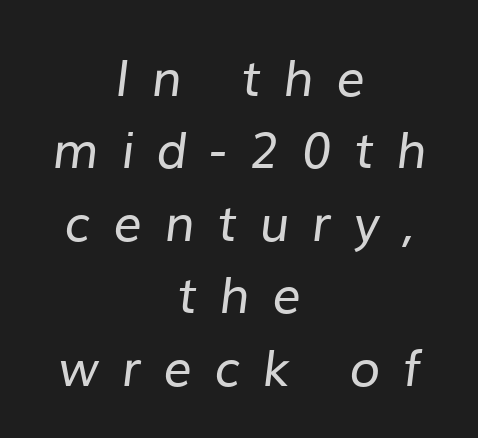
The image shows 50 px regular-weight sans-serif type; set centered, normal line spacing (1.45x), unusually wide letter spacing (+0.45 em), not underlined; low stroke contrast and a medium x-height.
